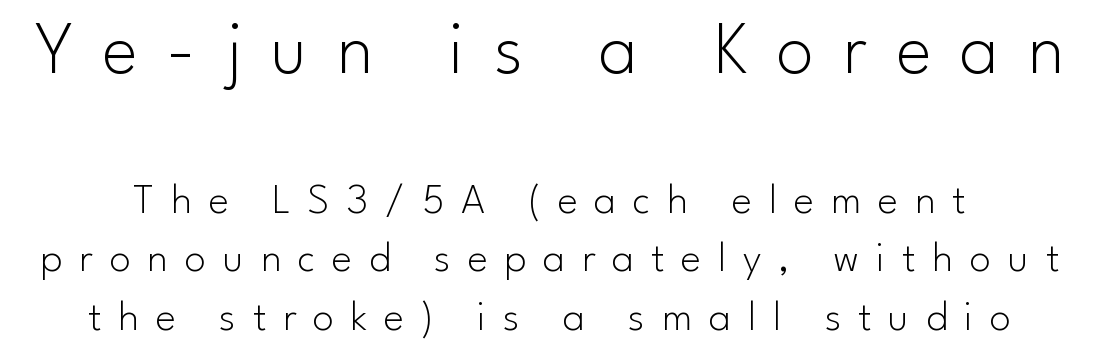
Character widths vary here, with narrow letters taking less room than wide ones. Someone cranked the tracking dial way up on this one. Vertical strokes here are truly vertical. Check under the words: just untouched page.
